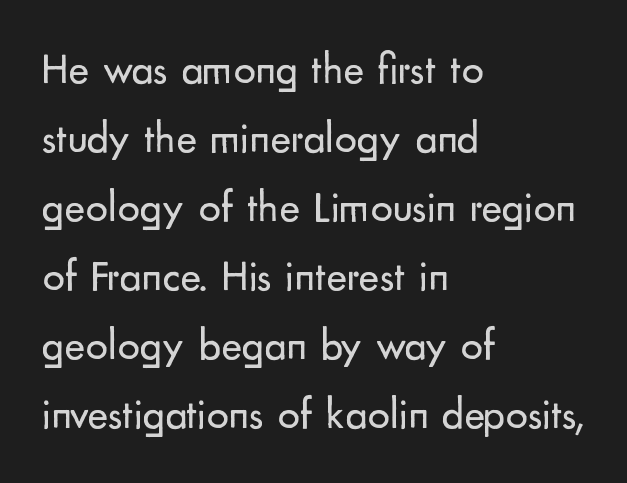
The image shows 44 px regular-weight sans-serif type, upright; set left-aligned, normal line spacing (1.57x), normal letter spacing, not underlined; low stroke contrast and a small x-height.
